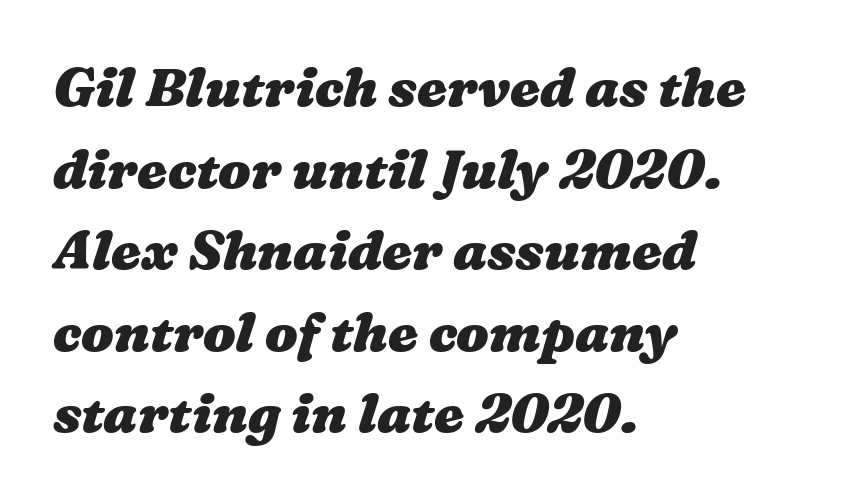
{"bold": "yes", "weight": "heavy", "width": "wide", "stroke_contrast": "medium", "x_height": "medium", "monospaced": "no", "underline": "no", "align": "left", "line_spacing": "normal", "line_spacing_ratio": 1.51, "letter_spacing": "normal", "letter_spacing_em": 0.0, "glyph_px": 54}
